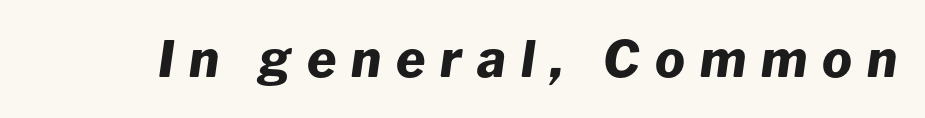
Q: Is the text bold? A: Yes.
Q: Is the text italic (slanted)? A: Yes, it leans right by about 8 degrees.
Q: Is the text underlined? A: No.
Q: Is the spacing between letters normal or unusually wide? A: Unusually wide.
Q: Width (condensed, normal, or wide)? A: Normal.
Q: Stroke contrast? A: Low.
Q: x-height? A: Medium.
Q: Monospaced? A: No.
